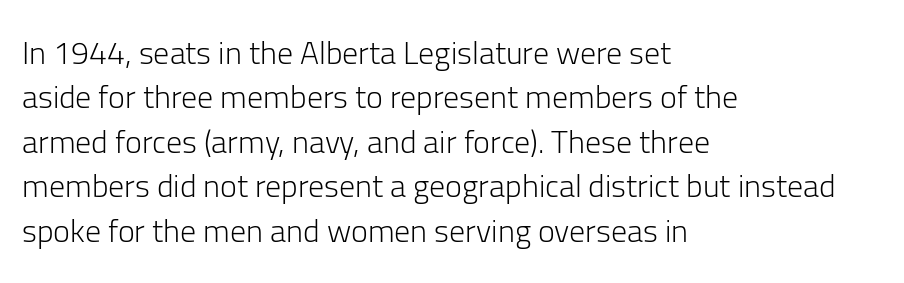
The image shows 32 px light sans-serif type, upright; set left-aligned, normal line spacing (1.39x), normal letter spacing, not underlined; low stroke contrast and a medium x-height.
